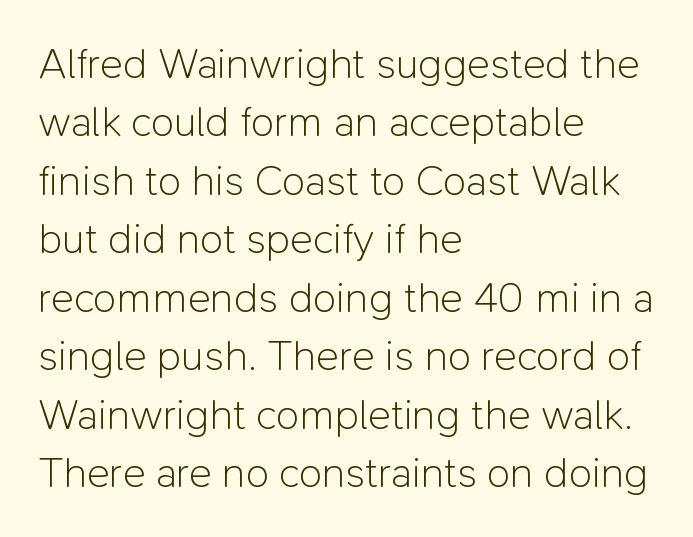
The image shows 43 px light sans-serif type, upright; set left-aligned, normal line spacing (1.36x), normal letter spacing, not underlined; low stroke contrast and a medium x-height.
